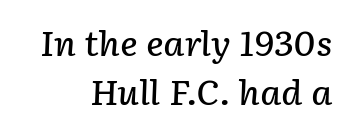
Q: Is the text bold? A: Semi-bold.
Q: Is the text italic (slanted)? A: Yes, it leans right by about 2 degrees.
Q: Is the text underlined? A: No.
Q: Is the spacing between letters normal or unusually wide? A: Normal.
Q: Is the spacing between lines tight, normal or loose? A: Normal.
Q: Width (condensed, normal, or wide)? A: Normal.
Q: Stroke contrast? A: Low.
Q: x-height? A: Medium.
Q: Monospaced? A: No.
